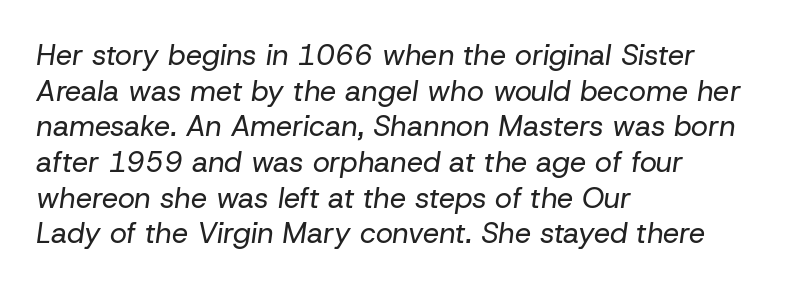
{"italic": "yes", "lean": "right", "slant_degrees": 8, "bold": "no", "weight": "regular", "width": "normal", "stroke_contrast": "low", "x_height": "medium", "monospaced": "no", "underline": "no", "align": "left", "line_spacing_ratio": 1.23, "letter_spacing": "normal", "letter_spacing_em": 0.0, "glyph_px": 29}
